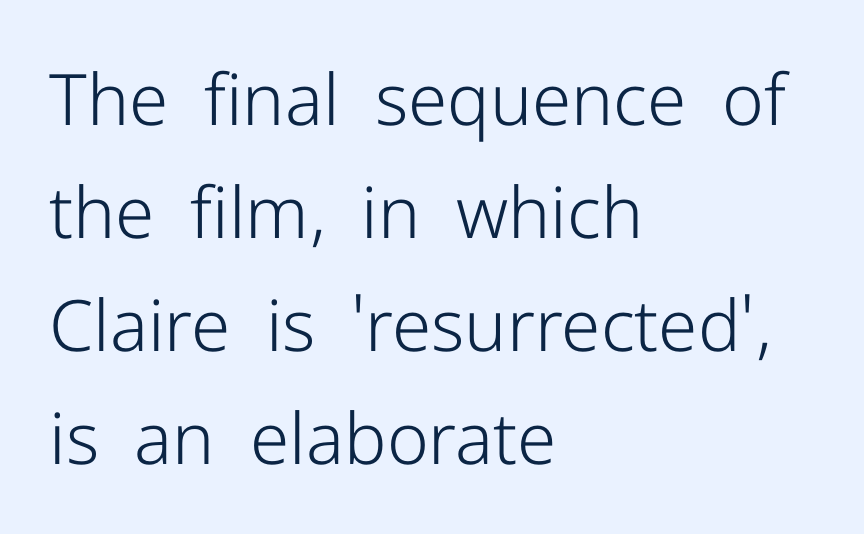
The image shows 71 px light sans-serif type, upright; set left-aligned, normal line spacing (1.59x), normal letter spacing, not underlined; low stroke contrast and a medium x-height.
